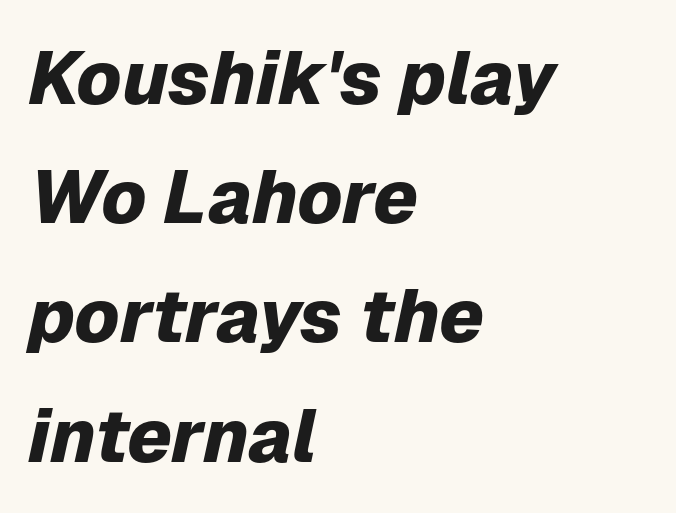
Q: Is the text bold? A: Yes.
Q: Is the text italic (slanted)? A: Yes, it leans right by about 12 degrees.
Q: Is the text underlined? A: No.
Q: How is the paragraph aligned? A: Left-aligned.
Q: Is the spacing between letters normal or unusually wide? A: Normal.
Q: Is the spacing between lines tight, normal or loose? A: Normal.
Q: Width (condensed, normal, or wide)? A: Normal.
Q: Stroke contrast? A: Low.
Q: x-height? A: Medium.
Q: Monospaced? A: No.
